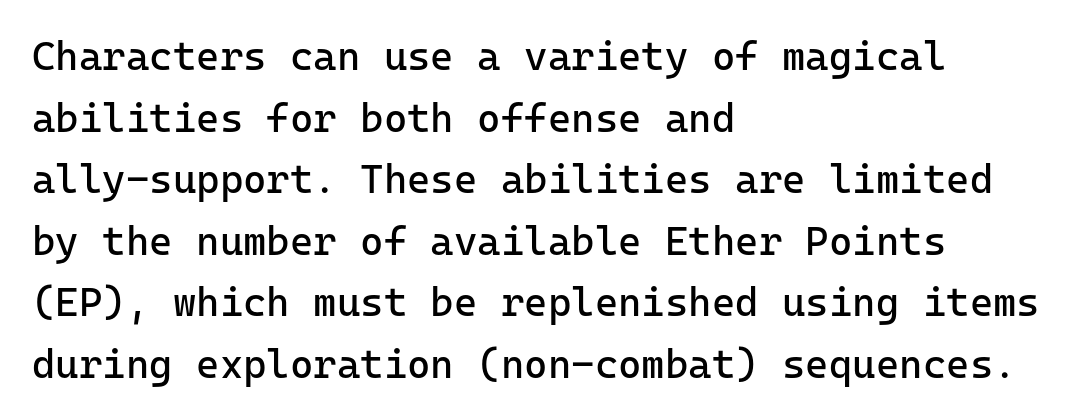
What's the leading like? Ordinary, nothing unusual. Caption: standard tracking, unaltered. The font sits on the lighter half of the weight spectrum, regular included. The face used here is monospaced, like something from a code editor.
